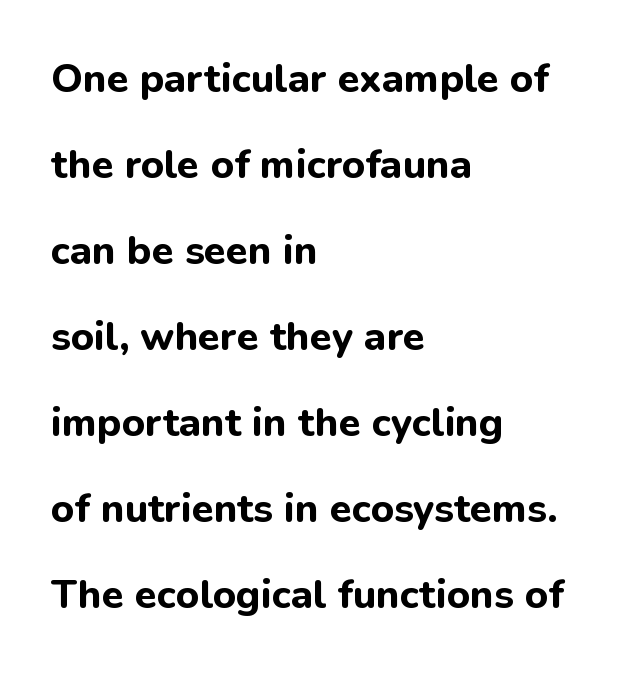
The image shows 40 px bold sans-serif type, upright; set left-aligned, loose line spacing (2.15x), normal letter spacing, not underlined; low stroke contrast and a medium x-height.
